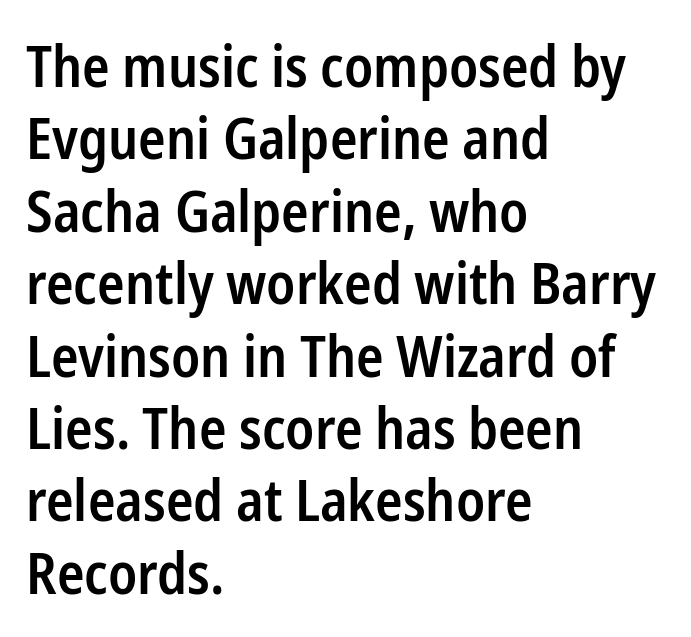
Q: Is the text bold? A: Semi-bold.
Q: Is the text italic (slanted)? A: No, it is upright.
Q: Is the typeface a serif or a sans-serif typeface? A: Sans-serif.
Q: Is the text underlined? A: No.
Q: How is the paragraph aligned? A: Left-aligned.
Q: Is the spacing between letters normal or unusually wide? A: Normal.
Q: Is the spacing between lines tight, normal or loose? A: Normal.
Q: Width (condensed, normal, or wide)? A: Condensed.
Q: Stroke contrast? A: Low.
Q: x-height? A: Medium.
Q: Monospaced? A: No.
